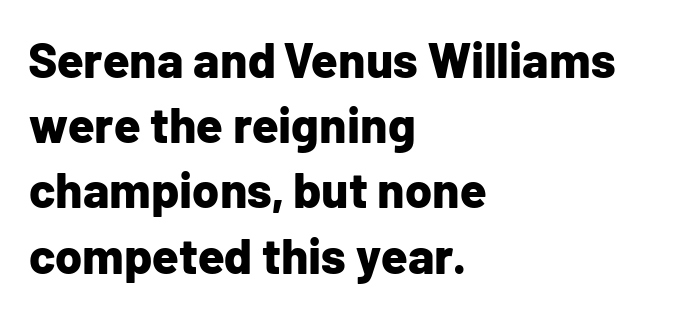
{"serif": "no", "italic": "no", "bold": "yes", "weight": "bold", "width": "normal", "stroke_contrast": "low", "x_height": "medium", "monospaced": "no", "underline": "no", "align": "left", "line_spacing": "normal", "line_spacing_ratio": 1.33, "letter_spacing": "normal", "letter_spacing_em": 0.0, "glyph_px": 49}
